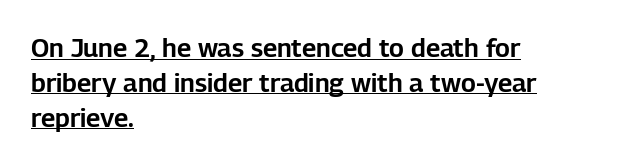
The image shows 26 px text type, upright; set left-aligned, normal line spacing (1.34x), normal letter spacing, underlined.
